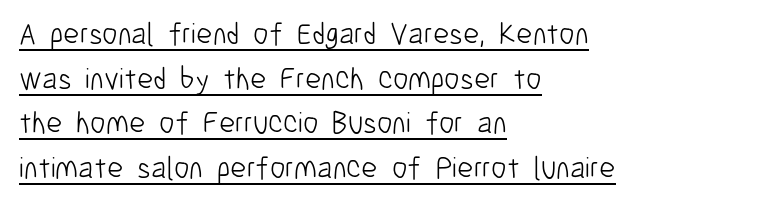
The image shows 31 px light, condensed sans-serif type, upright; set left-aligned, normal line spacing (1.44x), normal letter spacing, underlined; low stroke contrast and a medium x-height.
